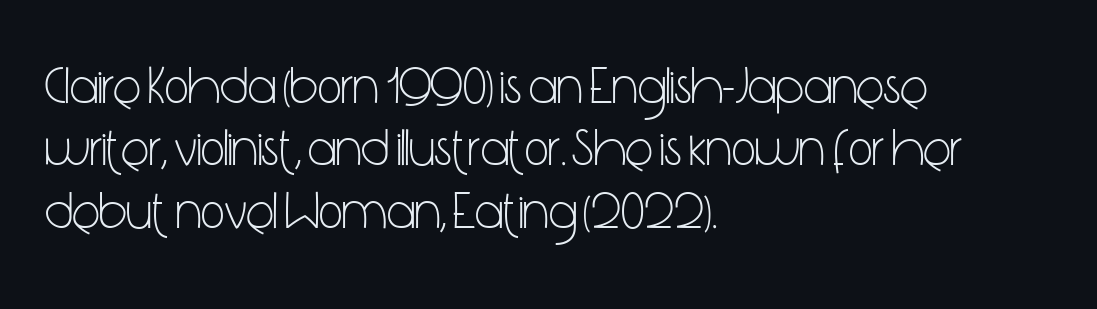
The image shows 52 px light, condensed sans-serif type, upright; set left-aligned, line spacing 1.2x, normal letter spacing, not underlined; low stroke contrast and a medium x-height.
